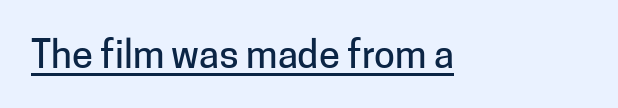
How are the letters spaced? Ordinarily, with no added tracking. Serif or sans? Sans — the stroke terminals are bare. A rule runs beneath these lines of type. Character widths vary here, with narrow letters taking less room than wide ones.
